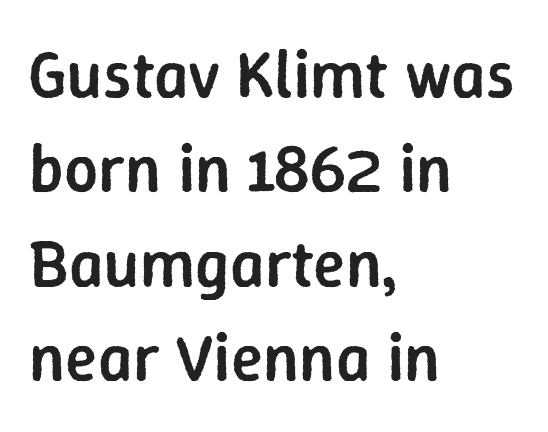
{"serif": "no", "italic": "no", "bold": "semi", "weight": "semibold", "width": "normal", "stroke_contrast": "low", "x_height": "medium", "monospaced": "no", "underline": "no", "align": "left", "line_spacing": "normal", "line_spacing_ratio": 1.41, "letter_spacing": "normal", "letter_spacing_em": 0.0, "glyph_px": 67}
